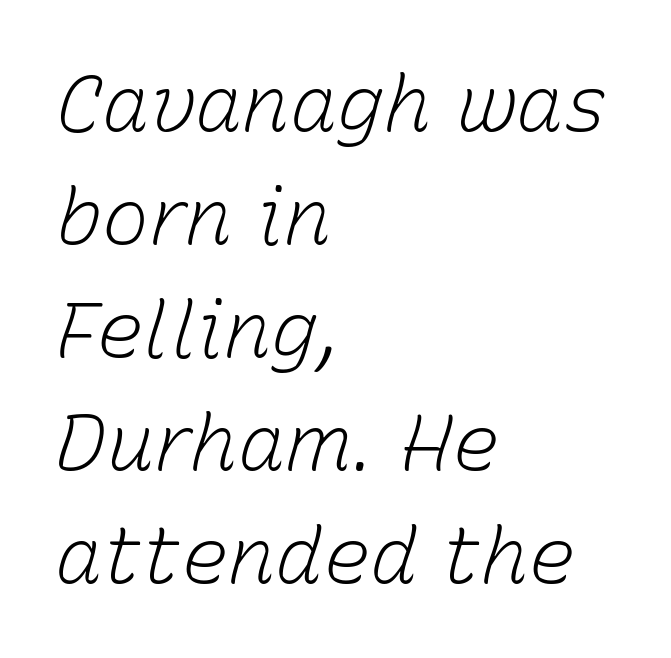
The letters look calm and open, with moderate or lighter stems. Tall strokes in this sample are angled rather than plumb. Line beginnings align vertically; line endings do not. Letter spacing: default.
